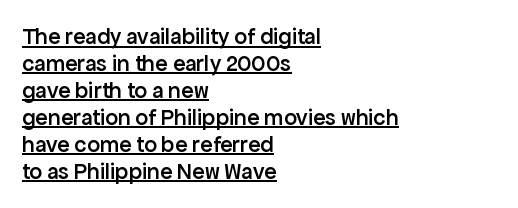
The image shows 23 px text type, upright; set left-aligned, line spacing 1.17x, normal letter spacing, underlined.
